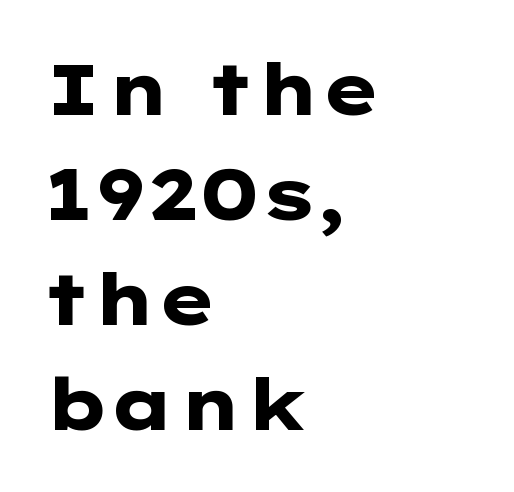
The image shows 72 px heavy, wide sans-serif type, upright; set left-aligned, normal line spacing (1.46x), normal letter spacing, not underlined; low stroke contrast and a medium x-height.
